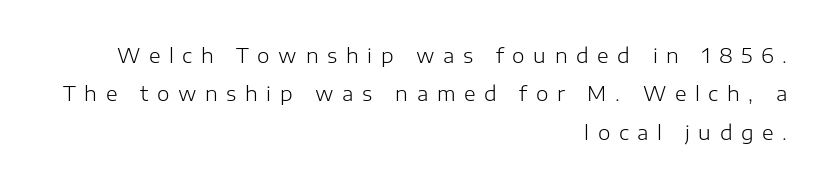
Ink coverage per letter is moderate at most. Does extra space separate the letters? Yes, quite a lot of it. Does the lettering tilt? It doesn't — this is upright. Line endings align vertically; line beginnings do not. A typesetter would call this leading open, well beyond the default.
